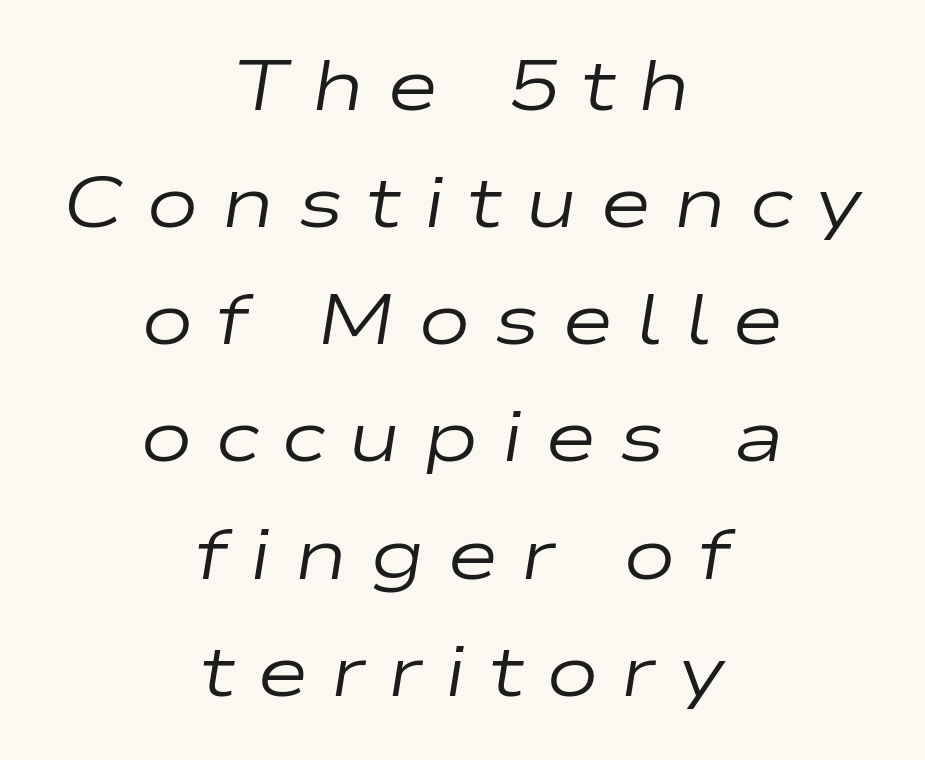
{"italic": "yes", "lean": "right", "slant_degrees": 9, "bold": "no", "weight": "regular", "width": "wide", "stroke_contrast": "low", "x_height": "medium", "monospaced": "no", "underline": "no", "align": "center", "line_spacing": "normal", "line_spacing_ratio": 1.65, "letter_spacing": "wide", "letter_spacing_em": 0.31, "glyph_px": 71}
